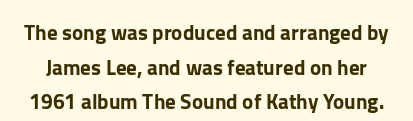
Q: Is the text italic (slanted)? A: No, it is upright.
Q: Is the text underlined? A: No.
Q: Is the spacing between letters normal or unusually wide? A: Normal.
Q: Is the spacing between lines tight, normal or loose? A: Normal.
